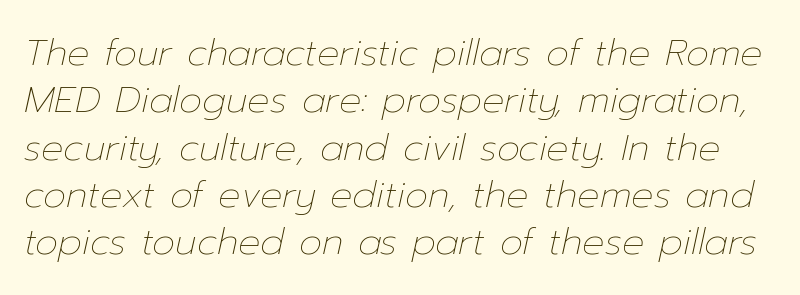
{"italic": "yes", "lean": "right", "slant_degrees": 12, "bold": "no", "weight": "thin", "width": "normal", "stroke_contrast": "low", "x_height": "medium", "monospaced": "no", "underline": "no", "line_spacing": "normal", "line_spacing_ratio": 1.28, "letter_spacing": "normal", "letter_spacing_em": 0.0, "glyph_px": 37}
